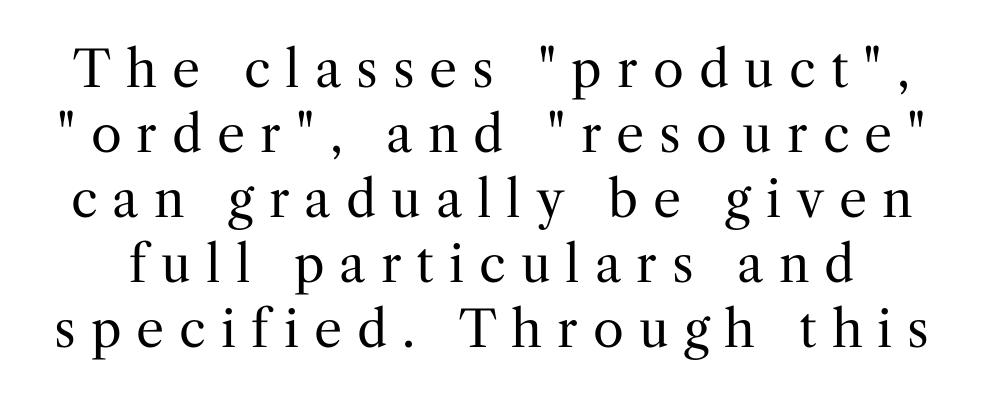
The image shows 50 px regular-weight serif type, upright; set normal line spacing (1.3x), unusually wide letter spacing (+0.3 em), not underlined; medium stroke contrast and a medium x-height.
